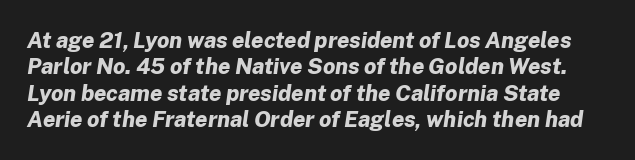
{"italic": "yes", "lean": "right", "slant_degrees": 8, "bold": "yes", "underline": "no", "line_spacing_ratio": 1.2, "letter_spacing": "normal", "letter_spacing_em": 0.0, "glyph_px": 22}
